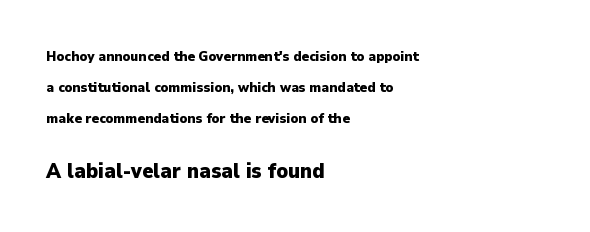
One-word summary of the alignment: left. Posture: vertical. Letters rest on an invisible, unmarked baseline. A typesetter would call this zero additional tracking. Heavy-handed strokes throughout: this text is bold. Summary of vertical rhythm: relaxed, with wide interline spacing.
